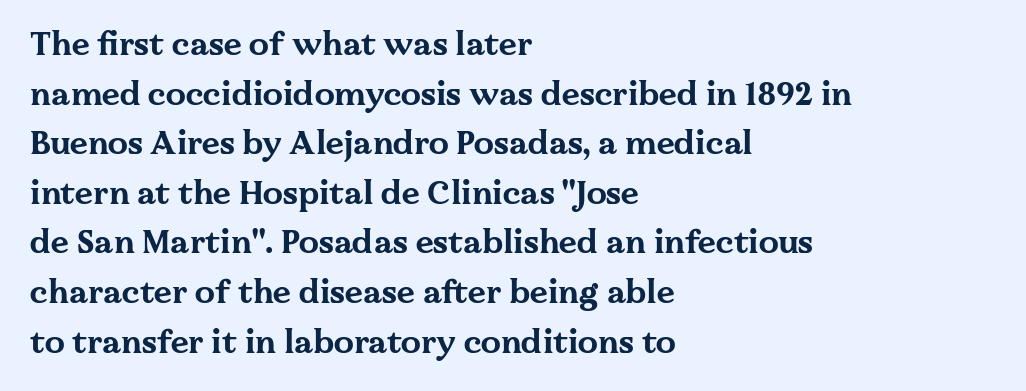
Summary of vertical rhythm: regular, with standard interline spacing. The glyphs in this specimen are seriffed. Notice how the passage keeps a crisp vertical edge on the left only. Check the space under the baseline: it is left empty.
